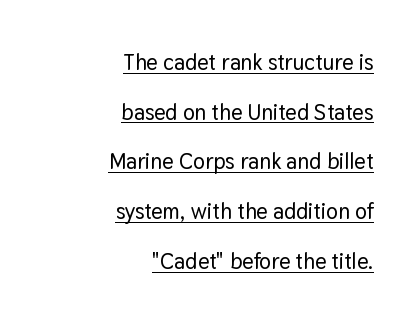
Q: Is the text italic (slanted)? A: No, it is upright.
Q: Is the text underlined? A: Yes.
Q: How is the paragraph aligned? A: Right-aligned.
Q: Is the spacing between letters normal or unusually wide? A: Normal.
Q: Is the spacing between lines tight, normal or loose? A: Loose.
